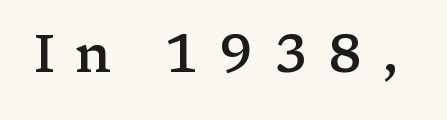
Q: Is the text bold? A: Semi-bold.
Q: Is the text italic (slanted)? A: No, it is upright.
Q: Is the typeface a serif or a sans-serif typeface? A: Serif.
Q: Is the text underlined? A: No.
Q: Is the spacing between letters normal or unusually wide? A: Unusually wide.
Q: Width (condensed, normal, or wide)? A: Wide.
Q: Stroke contrast? A: Low.
Q: x-height? A: Medium.
Q: Monospaced? A: No.
